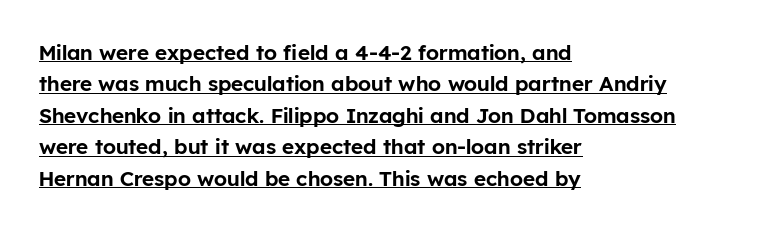
The image shows 21 px text type, upright; set left-aligned, normal line spacing (1.5x), normal letter spacing, underlined.
